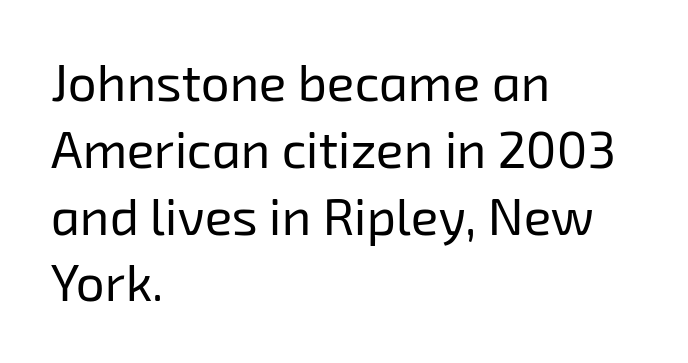
Q: Is the text bold? A: No.
Q: Is the typeface a serif or a sans-serif typeface? A: Sans-serif.
Q: Is the text underlined? A: No.
Q: How is the paragraph aligned? A: Left-aligned.
Q: Is the spacing between letters normal or unusually wide? A: Normal.
Q: Is the spacing between lines tight, normal or loose? A: Normal.
Q: Width (condensed, normal, or wide)? A: Normal.
Q: Stroke contrast? A: Low.
Q: x-height? A: Medium.
Q: Monospaced? A: No.
